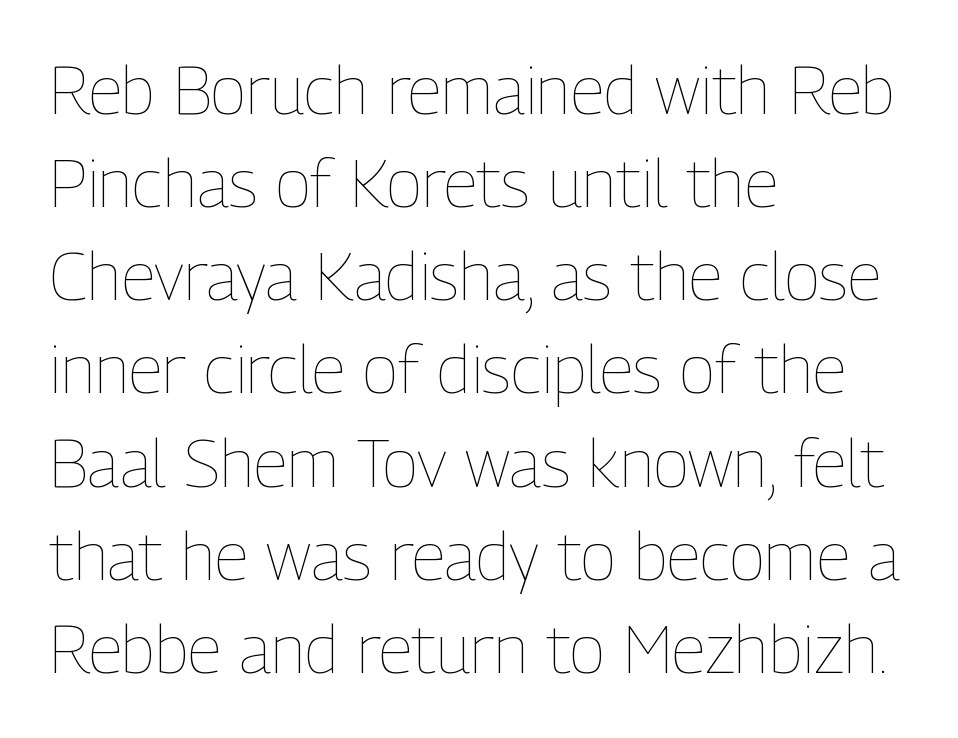
The image shows 67 px thin, condensed type, upright; set left-aligned, normal line spacing (1.39x), normal letter spacing, not underlined; low stroke contrast and a medium x-height.
